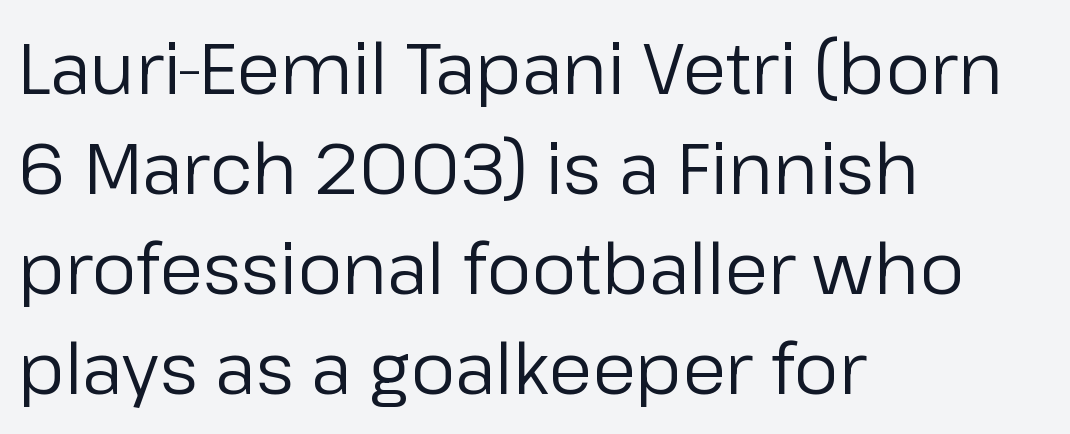
Stroke thickness stays within the range of a standard reading face or lighter. There is no visible air inserted between adjacent glyphs. Descender tails drop into unmarked territory. This sample has the flowing, uneven cadence of proportional lettering. Letterform terminals end flat and unadorned throughout the passage. Caption: multi-line text, flush left, ragged right.
